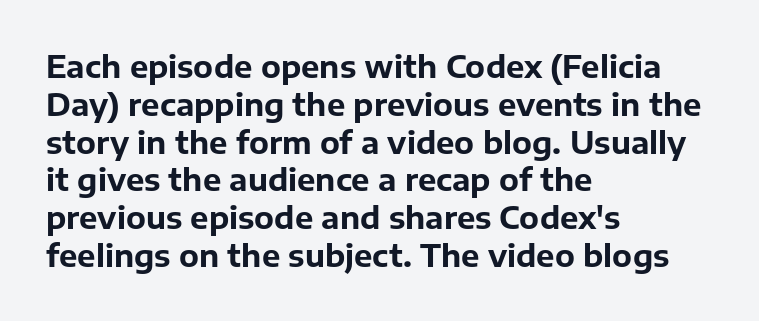
The image shows 31 px bold sans-serif type, upright; set left-aligned, line spacing 1.22x, normal letter spacing, not underlined; low stroke contrast and a medium x-height.
